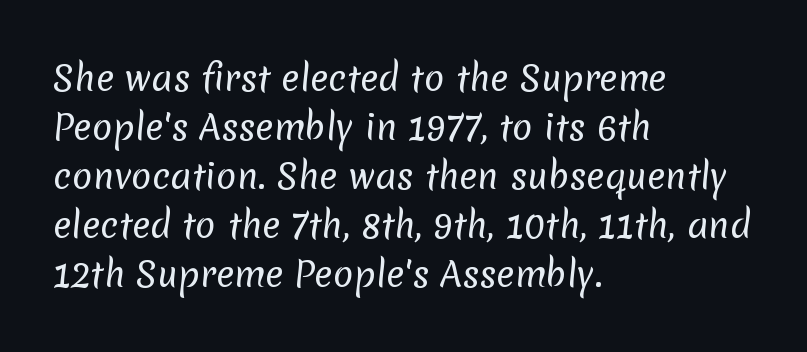
Q: Is the text bold? A: No.
Q: Is the typeface a serif or a sans-serif typeface? A: Sans-serif.
Q: Is the text underlined? A: No.
Q: How is the paragraph aligned? A: Left-aligned.
Q: Is the spacing between letters normal or unusually wide? A: Normal.
Q: Is the spacing between lines tight, normal or loose? A: Normal.
Q: Width (condensed, normal, or wide)? A: Normal.
Q: Stroke contrast? A: Low.
Q: x-height? A: Medium.
Q: Monospaced? A: No.
